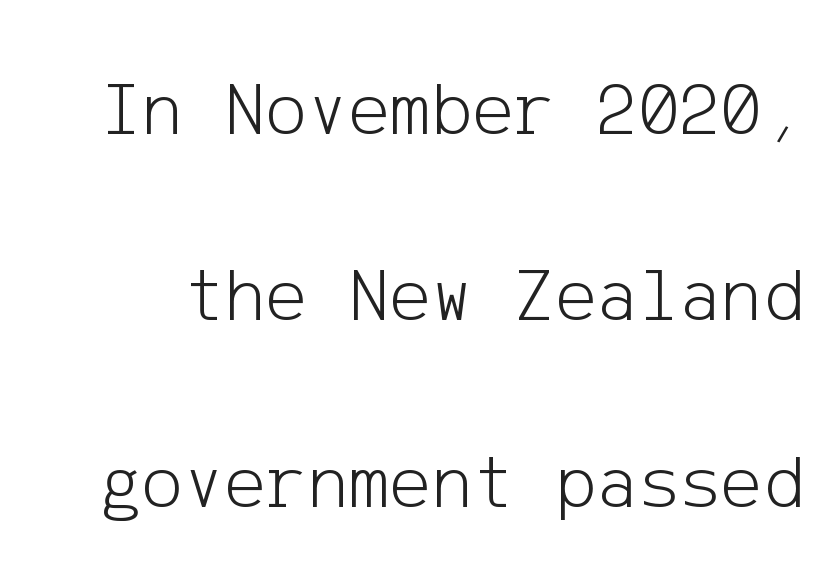
Q: Is the text bold? A: No.
Q: Is the text italic (slanted)? A: No, it is upright.
Q: Is the typeface a serif or a sans-serif typeface? A: Sans-serif.
Q: Is the text underlined? A: No.
Q: Is the spacing between letters normal or unusually wide? A: Normal.
Q: Is the spacing between lines tight, normal or loose? A: Loose.
Q: Width (condensed, normal, or wide)? A: Normal.
Q: Stroke contrast? A: Low.
Q: x-height? A: Medium.
